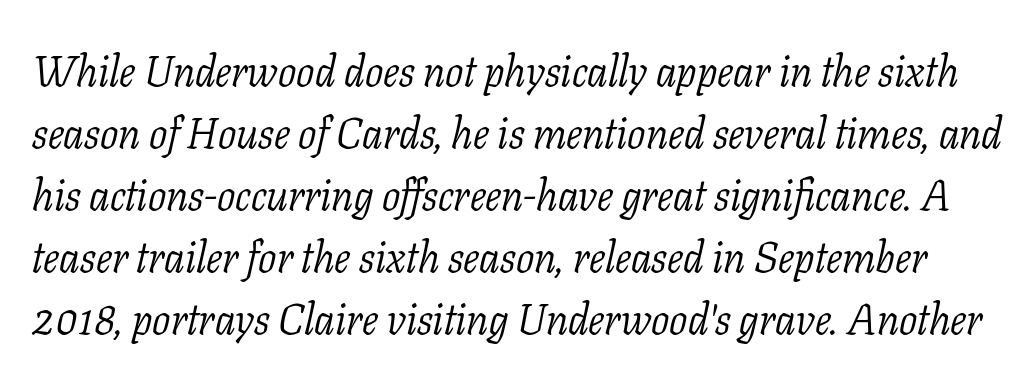
The image shows 43 px light serif type, italic (leaning right); set normal line spacing (1.44x), normal letter spacing, not underlined; low stroke contrast and a medium x-height.
